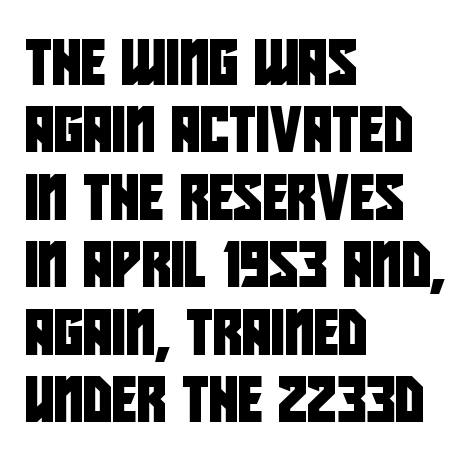
The image shows 45 px condensed sans-serif type; set left-aligned, normal line spacing (1.5x), normal letter spacing, not underlined; low stroke contrast and a large x-height.
